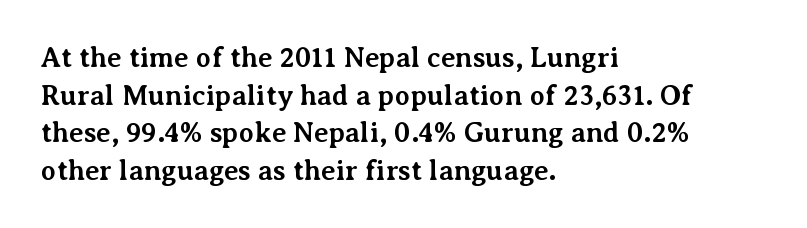
{"serif": "yes", "italic": "no", "bold": "yes", "weight": "bold", "width": "normal", "stroke_contrast": "medium", "x_height": "medium", "monospaced": "no", "underline": "no", "align": "left", "line_spacing": "normal", "line_spacing_ratio": 1.34, "letter_spacing": "normal", "letter_spacing_em": 0.0, "glyph_px": 28}
